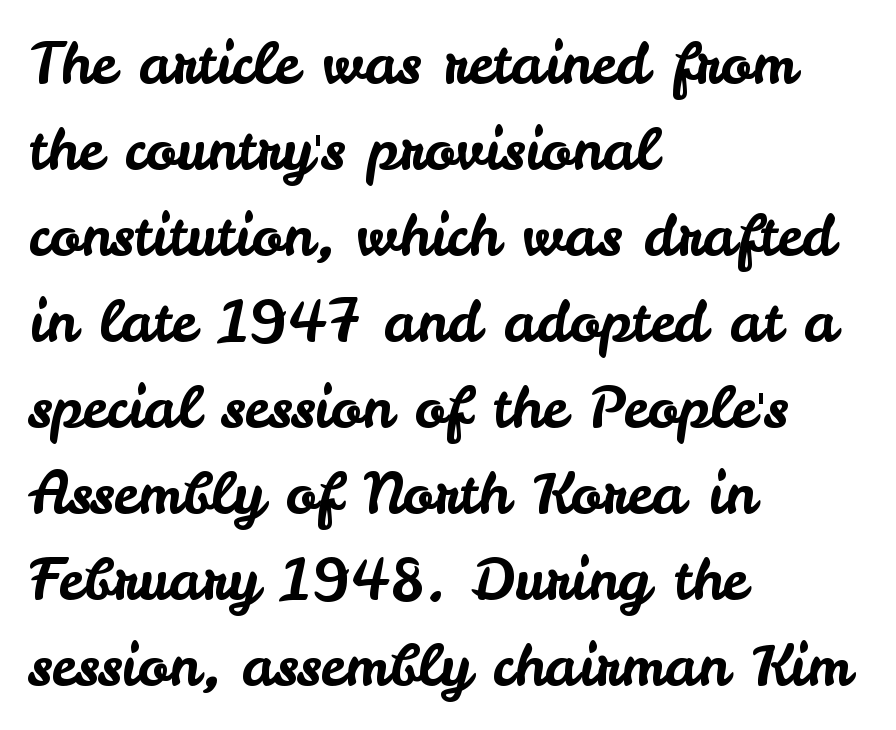
Q: Is the text italic (slanted)? A: Yes.
Q: Is the typeface a serif or a sans-serif typeface? A: Sans-serif.
Q: Is the text underlined? A: No.
Q: How is the paragraph aligned? A: Left-aligned.
Q: Is the spacing between letters normal or unusually wide? A: Normal.
Q: Is the spacing between lines tight, normal or loose? A: Normal.
Q: Width (condensed, normal, or wide)? A: Normal.
Q: Stroke contrast? A: Low.
Q: x-height? A: Small.
Q: Monospaced? A: No.
